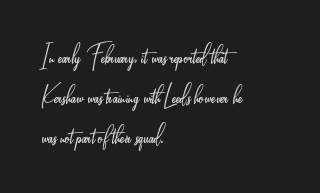
The image shows 30 px light, condensed sans-serif type; set left-aligned, normal line spacing (1.34x), normal letter spacing, not underlined; low stroke contrast and a small x-height.
